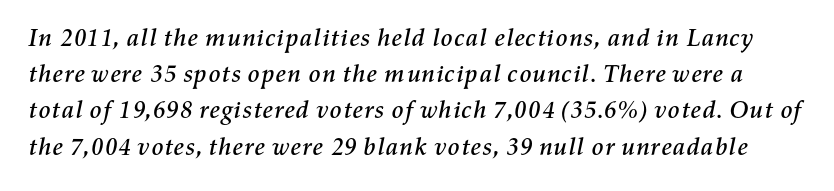
Slanted lettering throughout. The passage shown stacks its lines at a standard gap. You could call the tracking neutral — neither tight nor loose. Unmarked baselines from the first word to the last.
